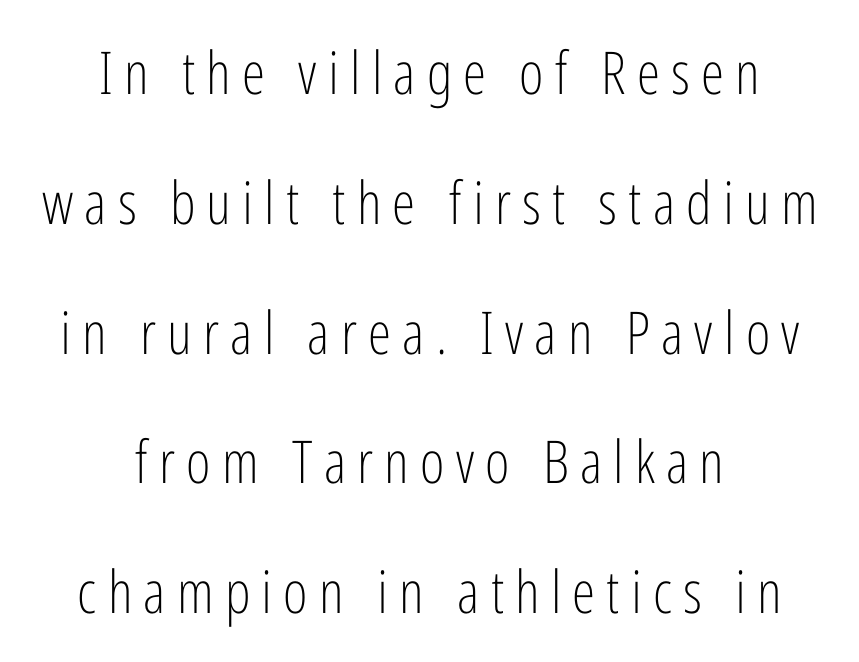
{"serif": "no", "italic": "no", "bold": "no", "weight": "light", "width": "condensed", "stroke_contrast": "low", "x_height": "medium", "monospaced": "no", "underline": "no", "align": "center", "line_spacing": "loose", "line_spacing_ratio": 2.2, "glyph_px": 59}
